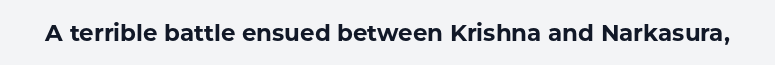
Notice how thick the strokes are: this is what a full bold looks like. In terms of letterspacing, this is plain default setting. The specimen omits any rule beneath the text block's lines. The lettering stays uniformly vertical, giving the passage a roman look.
